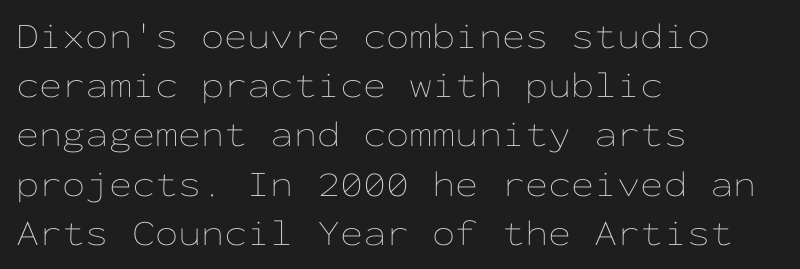
Beneath every word, the page is bare. This rendering uses left alignment, leaving the right contour irregular. Unlike italic type, these characters show no tilt at all. Regular leading. There is no visible air inserted between adjacent glyphs. Looks like terminal output: every glyph gets an equal slot.
